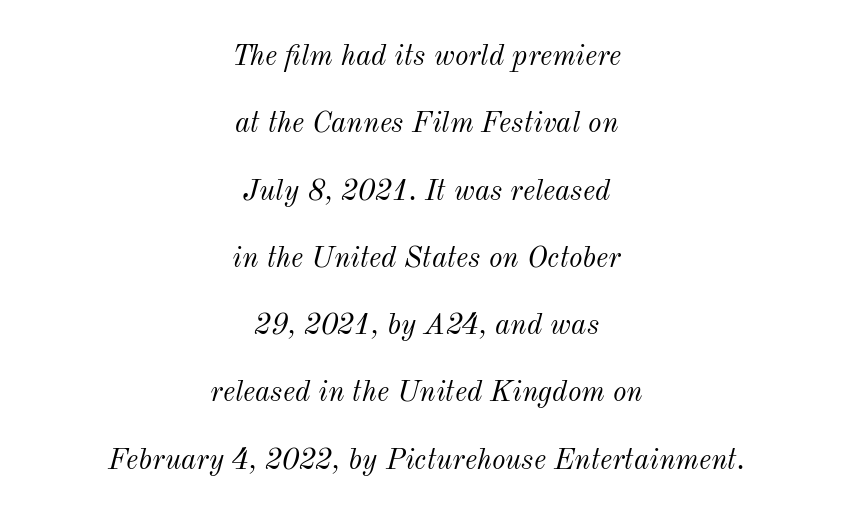
Q: Is the text bold? A: No.
Q: Is the text italic (slanted)? A: Yes, it leans right by about 12 degrees.
Q: Is the text underlined? A: No.
Q: How is the paragraph aligned? A: Centered.
Q: Is the spacing between letters normal or unusually wide? A: Normal.
Q: Is the spacing between lines tight, normal or loose? A: Loose.
Q: Width (condensed, normal, or wide)? A: Normal.
Q: Stroke contrast? A: Medium.
Q: x-height? A: Small.
Q: Monospaced? A: No.
